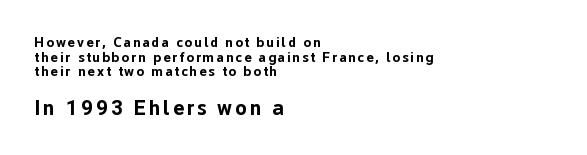
The glyphs are unaccompanied by any horizontal stroke below them. Typesetter's note — lower block bumped up in size, upper block left smaller. One-word summary of the alignment: left. The sample has been set heavy, in full bold. The type sits square on the baseline with zero lean. Closely set lines give the paragraph a compact silhouette.
